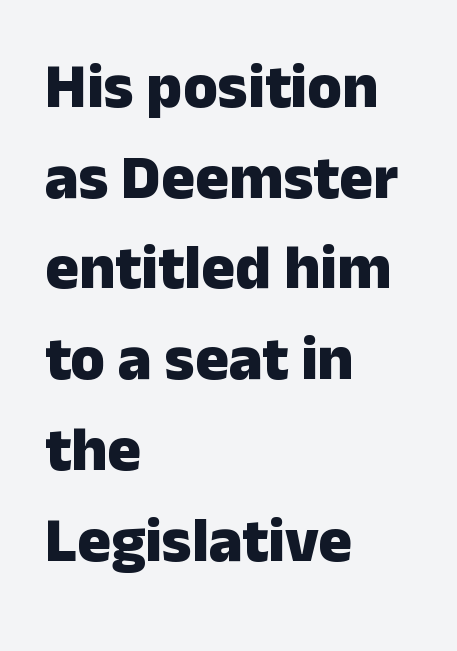
The passage shown is emphatically bold. This sample uses plain, unmodified letter spacing. Designer's note — italics off, roman on. The paragraph has a hard left edge and a soft right edge.
